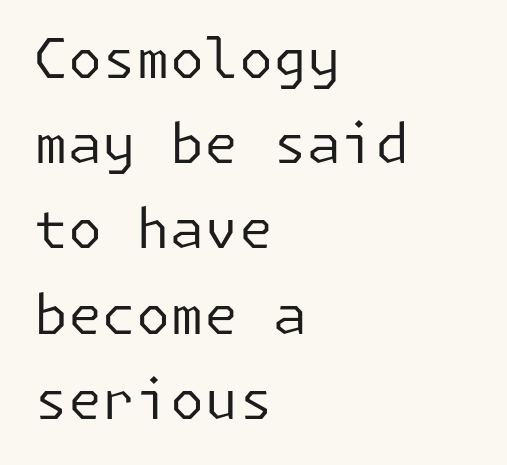
The image shows 55 px regular-weight sans-serif type, upright; set left-aligned, normal line spacing (1.55x), normal letter spacing, not underlined; low stroke contrast and a medium x-height.
